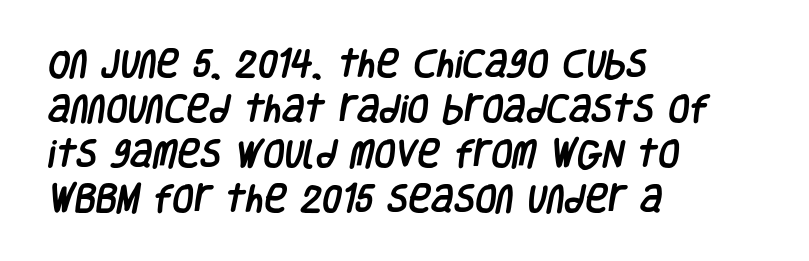
The image shows 31 px condensed sans-serif type; set left-aligned, normal line spacing (1.45x), normal letter spacing, not underlined; low stroke contrast and a large x-height.
